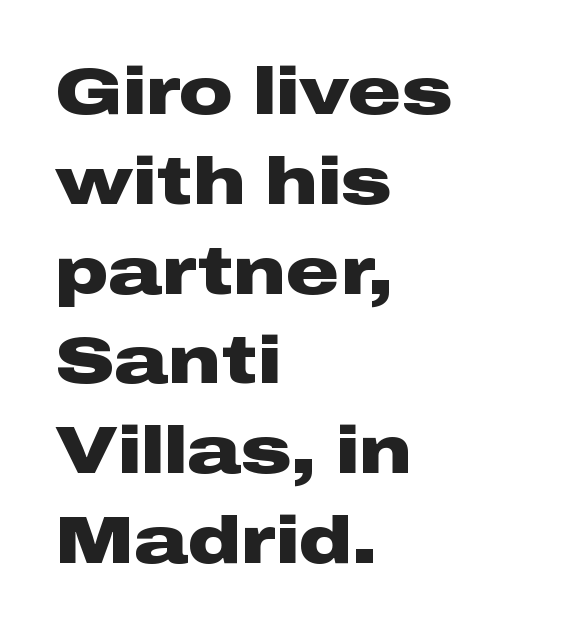
The specimen reads as upright at a glance. This sample uses plain, unmodified letter spacing. Is the type bold? Yes — the strokes are clearly thick and heavy. The area under the type is left untouched. The passage shown stacks its lines at a standard gap. Nothing sits at the stroke ends, so this counts as sans-serif.
